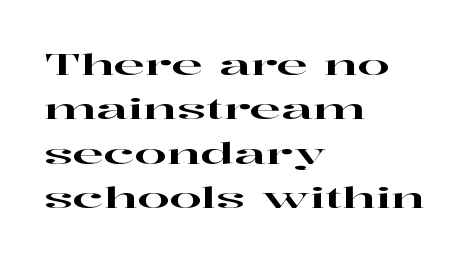
{"serif": "yes", "italic": "no", "width": "wide", "stroke_contrast": "high", "x_height": "medium", "monospaced": "no", "underline": "no", "align": "left", "line_spacing": "normal", "line_spacing_ratio": 1.53, "letter_spacing": "normal", "letter_spacing_em": 0.0, "glyph_px": 29}
